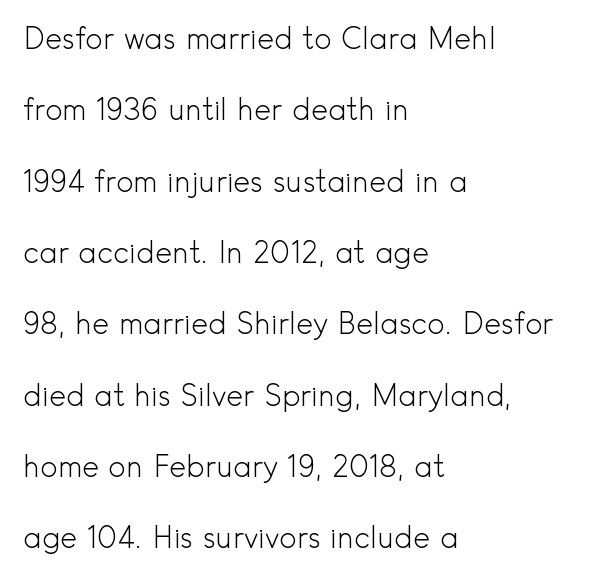
{"serif": "no", "italic": "no", "bold": "no", "weight": "light", "width": "normal", "x_height": "small", "monospaced": "no", "underline": "no", "align": "left", "line_spacing": "loose", "line_spacing_ratio": 2.46, "letter_spacing": "normal", "letter_spacing_em": 0.0, "glyph_px": 29}
